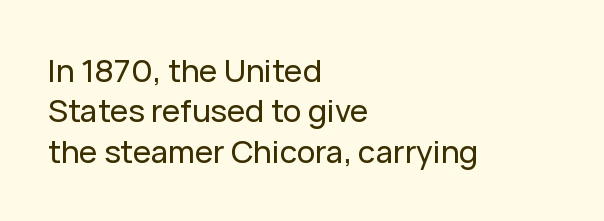
The image shows 31 px sans-serif type, upright; set left-aligned, normal line spacing (1.3x), normal letter spacing, not underlined; low stroke contrast and a medium x-height.
